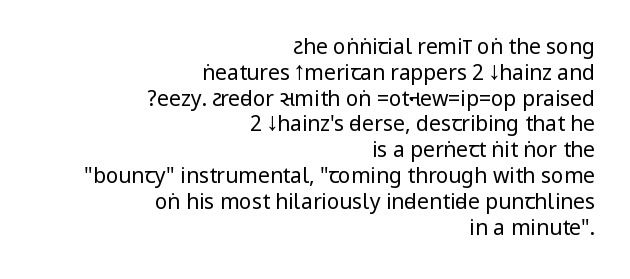
Characters follow at the spacing the type designer built in. Compared with a typical body face, this is equally light or lighter still. A roman cut, with each character standing at attention. Unmarked baselines from the first word to the last.
